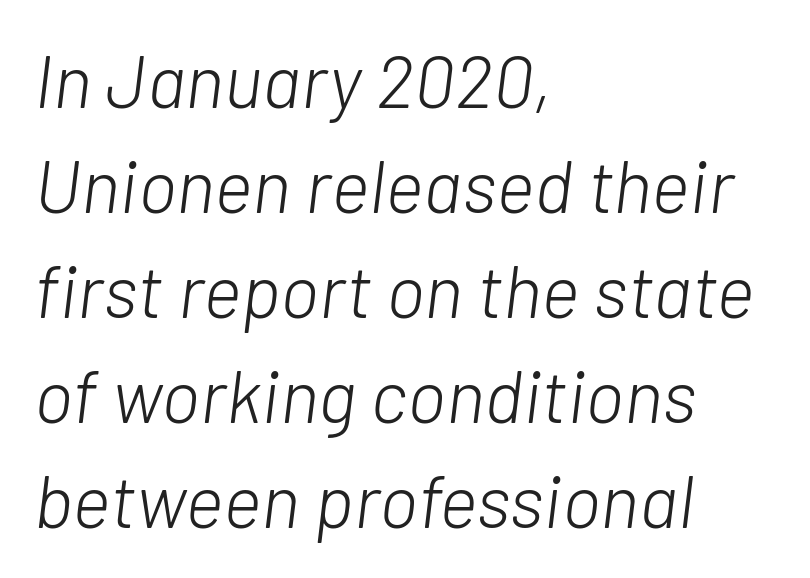
{"italic": "yes", "lean": "right", "slant_degrees": 7, "bold": "no", "weight": "light", "width": "normal", "stroke_contrast": "low", "x_height": "medium", "monospaced": "no", "underline": "no", "align": "left", "line_spacing": "normal", "line_spacing_ratio": 1.42, "letter_spacing": "normal", "letter_spacing_em": 0.0, "glyph_px": 74}
